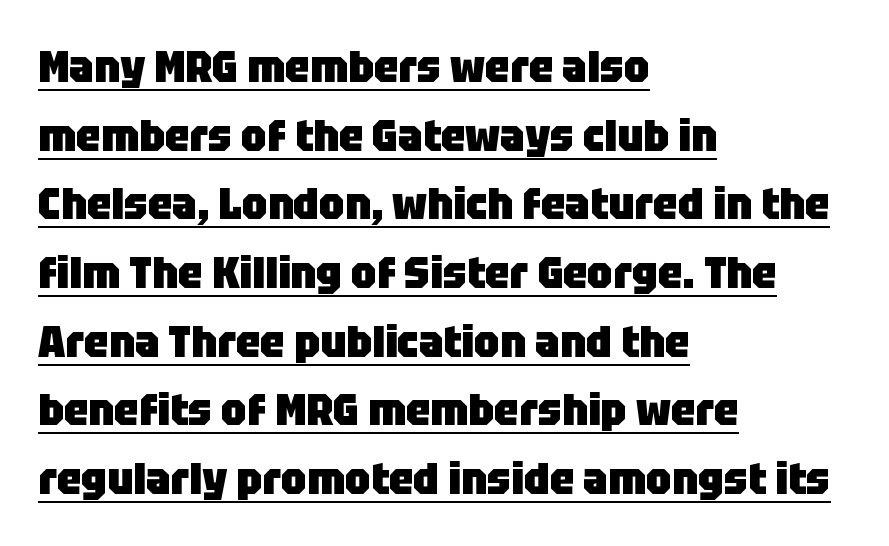
Q: Is the text bold? A: Yes.
Q: Is the text italic (slanted)? A: No, it is upright.
Q: Is the typeface a serif or a sans-serif typeface? A: Sans-serif.
Q: Is the text underlined? A: Yes.
Q: How is the paragraph aligned? A: Left-aligned.
Q: Is the spacing between letters normal or unusually wide? A: Normal.
Q: Is the spacing between lines tight, normal or loose? A: Normal.
Q: Width (condensed, normal, or wide)? A: Normal.
Q: Stroke contrast? A: Low.
Q: x-height? A: Large.
Q: Monospaced? A: No.
